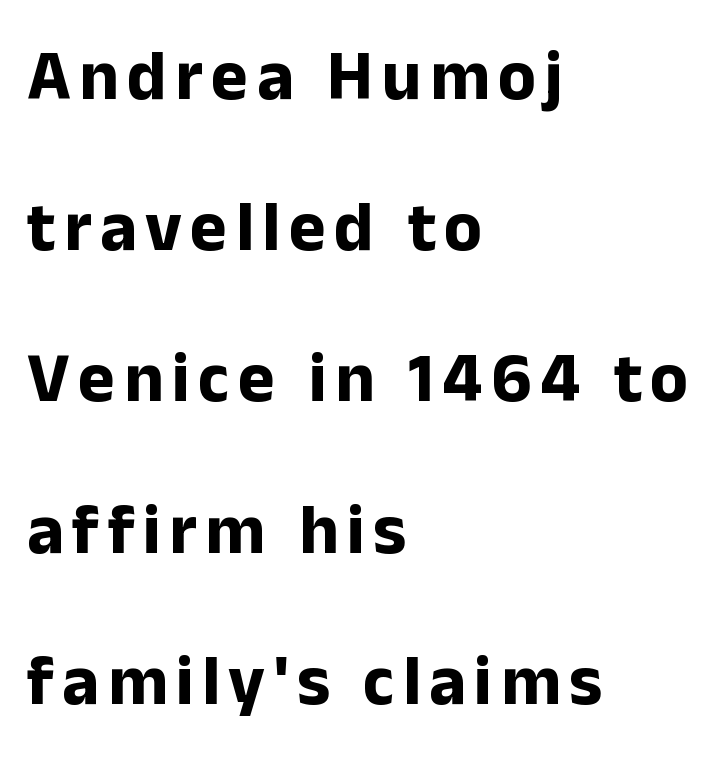
{"serif": "no", "italic": "no", "bold": "yes", "weight": "bold", "width": "normal", "stroke_contrast": "low", "x_height": "medium", "monospaced": "no", "underline": "no", "align": "left", "line_spacing": "loose", "line_spacing_ratio": 2.16, "glyph_px": 70}
